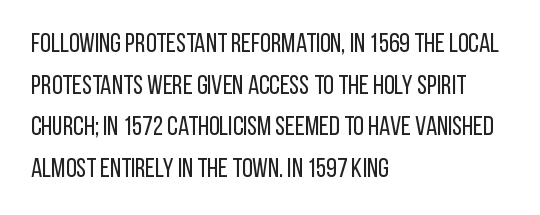
This sample uses an upright cut, with every glyph sitting square on the baseline. Lines of text with bare space underneath. The setting favours the left margin, as ordinary paragraphs usually do. Leading: standard. The typesetting does not lean heavy: it is not bold. You could call the tracking neutral — neither tight nor loose.
